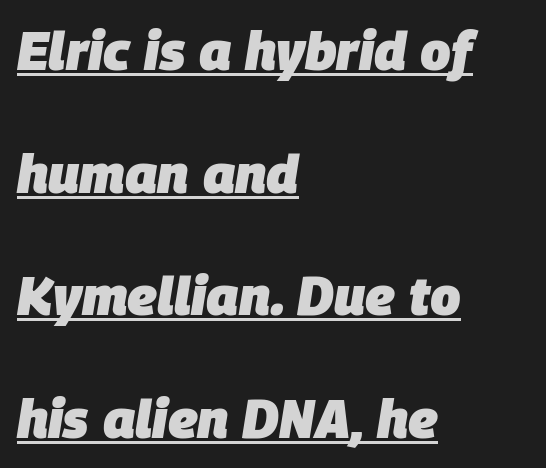
Q: Is the text bold? A: Yes.
Q: Is the text italic (slanted)? A: Yes, it leans right by about 9 degrees.
Q: Is the text underlined? A: Yes.
Q: How is the paragraph aligned? A: Left-aligned.
Q: Is the spacing between letters normal or unusually wide? A: Normal.
Q: Is the spacing between lines tight, normal or loose? A: Loose.
Q: Width (condensed, normal, or wide)? A: Normal.
Q: Stroke contrast? A: Low.
Q: x-height? A: Large.
Q: Monospaced? A: No.
